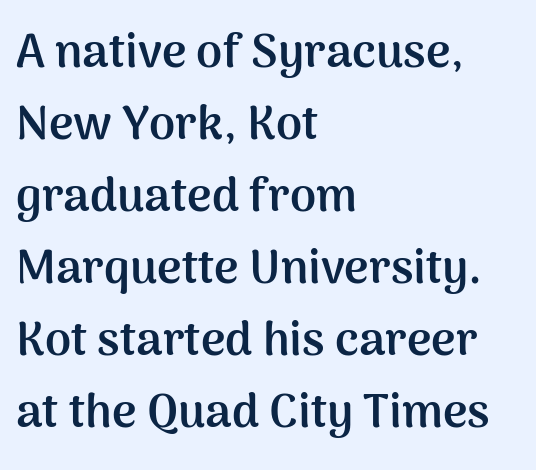
The passage shown is typeset with a sans-serif family. Default kerning and tracking; the words read as compact shapes. Character widths vary here, with narrow letters taking less room than wide ones. In terms of leading, this rendering sits right in the middle.
